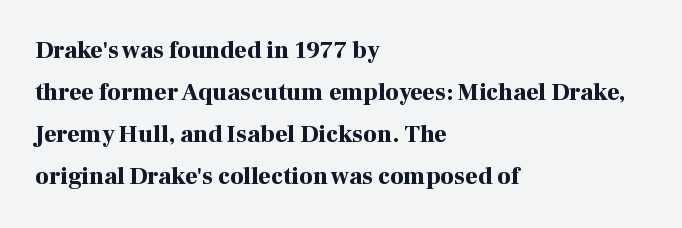
Q: Is the text bold? A: Yes.
Q: Is the text italic (slanted)? A: No, it is upright.
Q: Is the text underlined? A: No.
Q: How is the paragraph aligned? A: Left-aligned.
Q: Is the spacing between letters normal or unusually wide? A: Normal.
